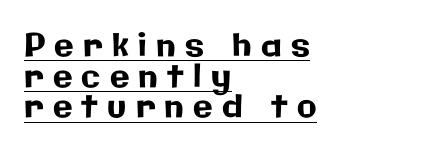
This rendering features underlined lettering. Typeset ragged right — the left edge is the straight one. Substantial extra tracking has been applied to these lines. A typesetter would call this proportional, since set widths differ per character.
